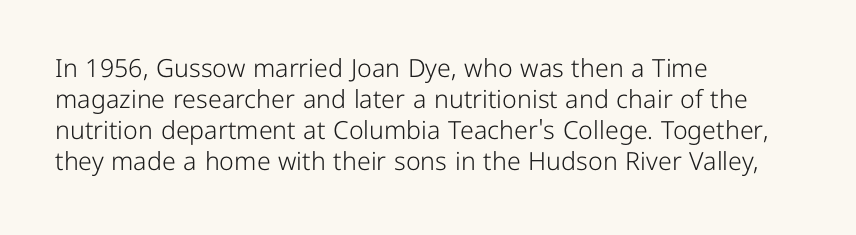
The image shows 25 px text type, upright; set left-aligned, line spacing 1.24x, normal letter spacing, not underlined.
